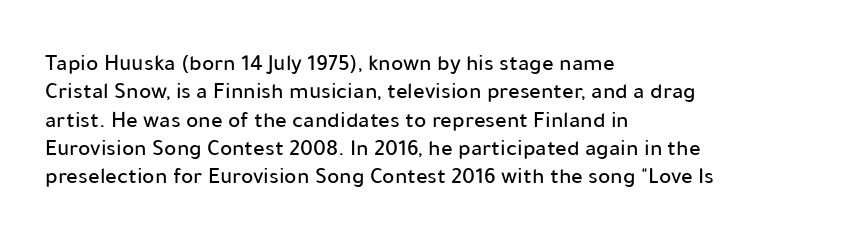
Q: Is the text italic (slanted)? A: No, it is upright.
Q: Is the text underlined? A: No.
Q: How is the paragraph aligned? A: Left-aligned.
Q: Is the spacing between letters normal or unusually wide? A: Normal.
